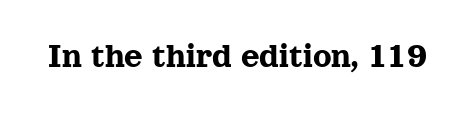
Character widths vary here, with narrow letters taking less room than wide ones. Vertical strokes here are truly vertical. Inter-character spacing is left at the font's built-in metrics. The face used here is seriffed, in the tradition of book romans. Lines of text with bare space underneath.
